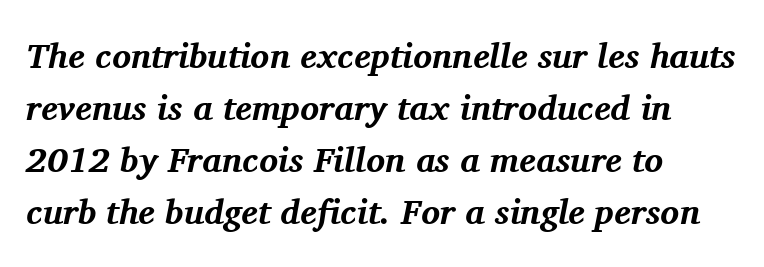
The image shows 35 px bold serif type, italic (leaning right); set left-aligned, normal line spacing (1.49x), normal letter spacing, not underlined; medium stroke contrast and a medium x-height.
